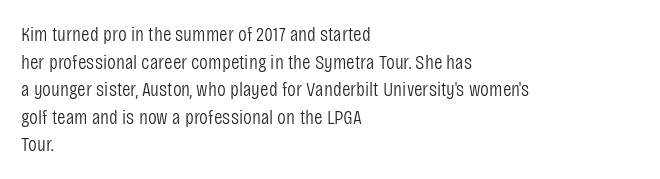
Teacher's note: observe the even left margin — that is flush-left alignment. The line texture is even and compact thanks to regular tracking. The lettering stays uniformly vertical, giving the passage a roman look. The baseline area is clear.
